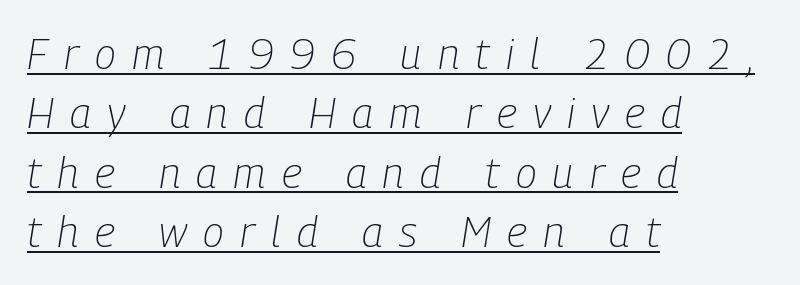
Is the block centered? No — it sits flush against the left margin. The block of text has a typical density, with ordinary space between rows. Inter-character spacing is expanded well beyond the font's built-in metrics. No extra ink here — the face is not bold. The whole block is typeset with a tilt. The face used here is proportionally spaced, like ordinary book or web type.
